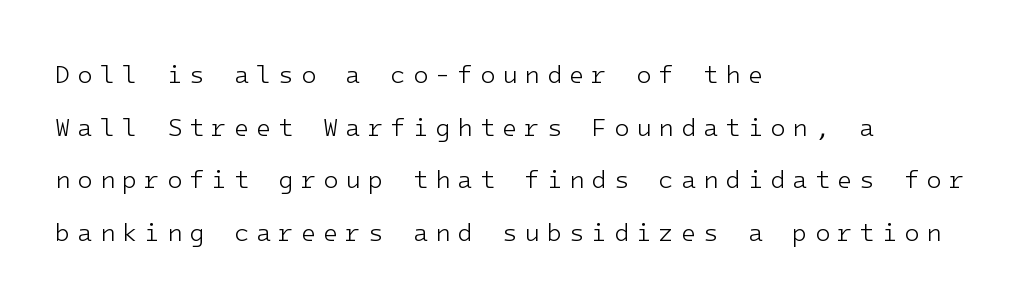
{"italic": "no", "bold": "no", "underline": "no", "align": "left", "line_spacing": "loose", "line_spacing_ratio": 2.11, "letter_spacing": "wide", "letter_spacing_em": 0.28, "glyph_px": 25}
